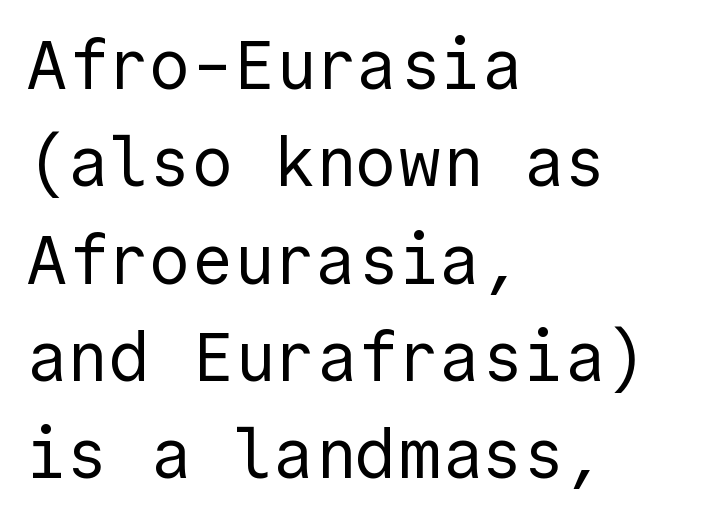
The image shows 69 px regular-weight sans-serif type, upright; set left-aligned, normal line spacing (1.41x), normal letter spacing, not underlined; a medium x-height.
